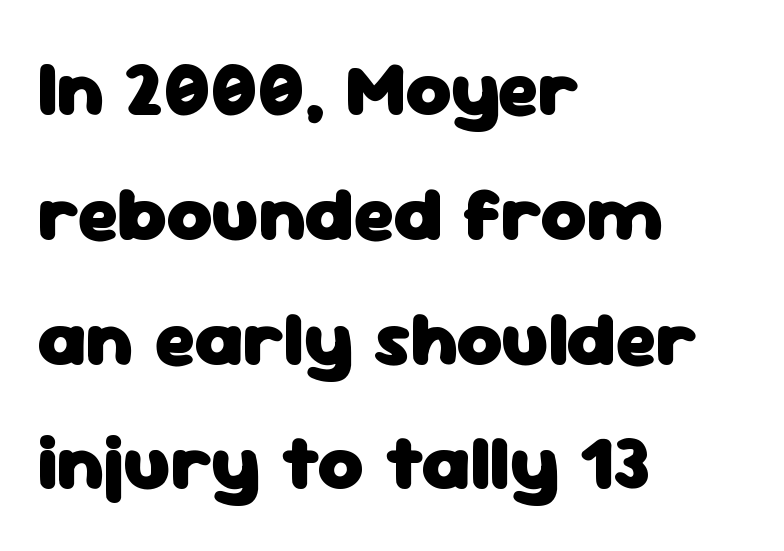
{"serif": "no", "italic": "no", "bold": "yes", "weight": "heavy", "width": "normal", "stroke_contrast": "low", "x_height": "medium", "monospaced": "no", "underline": "no", "align": "left", "line_spacing": "normal", "line_spacing_ratio": 1.6, "letter_spacing": "normal", "letter_spacing_em": 0.0, "glyph_px": 78}
